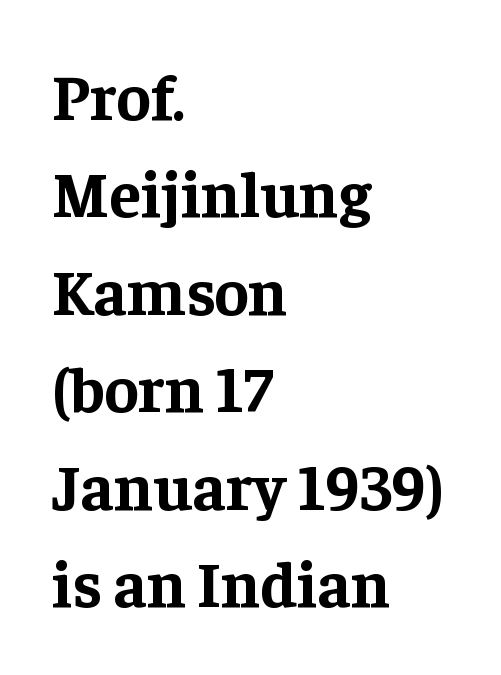
The image shows 65 px bold serif type, upright; set left-aligned, normal line spacing (1.5x), normal letter spacing, not underlined; low stroke contrast and a medium x-height.
